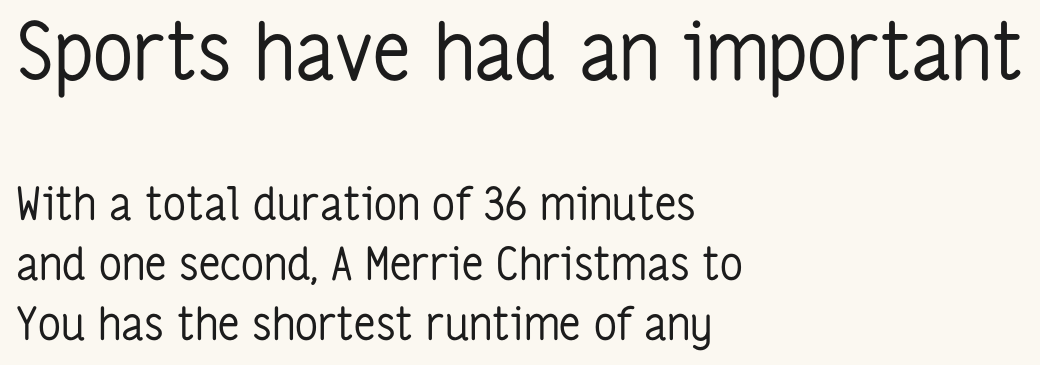
{"serif": "no", "italic": "no", "bold": "no", "weight": "regular", "width": "condensed", "stroke_contrast": "low", "x_height": "medium", "monospaced": "no", "underline": "no", "align": "left", "line_spacing": "normal", "line_spacing_ratio": 1.33, "letter_spacing": "normal", "letter_spacing_em": 0.0, "larger_block": "first", "size_ratio": 1.76, "glyph_px": 79}
